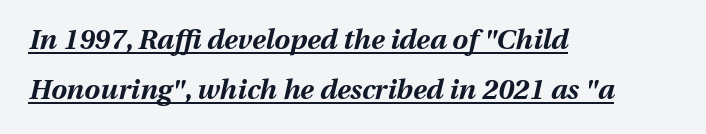
Honestly, the letter spacing is just normal — you wouldn't notice it. These lines were composed using italics. The face used here has the dense, thick strokes of a bold. Note the varied advance widths — an 'i' is clearly narrower than an 'm'.
